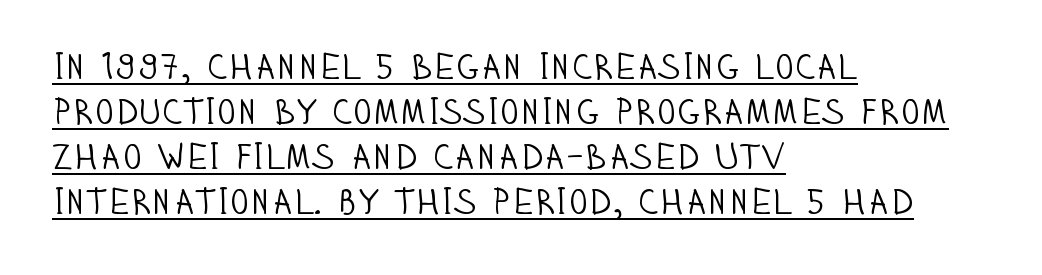
{"serif": "no", "italic": "no", "bold": "no", "weight": "light", "width": "condensed", "stroke_contrast": "low", "x_height": "large", "monospaced": "no", "underline": "yes", "align": "left", "line_spacing": "normal", "line_spacing_ratio": 1.25, "letter_spacing": "normal", "letter_spacing_em": 0.0, "glyph_px": 36}
